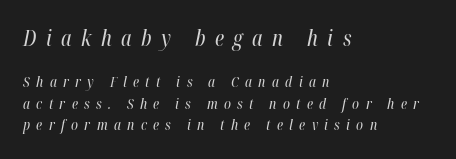
Q: Is the text bold? A: No.
Q: Is the text italic (slanted)? A: Yes, it leans right by about 12 degrees.
Q: Is the text underlined? A: No.
Q: How is the paragraph aligned? A: Left-aligned.
Q: Is the spacing between letters normal or unusually wide? A: Unusually wide.
Q: Is the spacing between lines tight, normal or loose? A: Normal.
Q: Which block of text is set in a larger size, the first (top) or the second (bottom)? A: The first (top) one.
